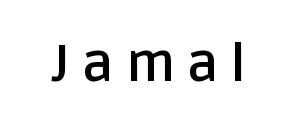
{"serif": "no", "italic": "no", "bold": "yes", "weight": "semibold", "width": "normal", "stroke_contrast": "low", "x_height": "large", "monospaced": "no", "underline": "no", "letter_spacing": "wide", "letter_spacing_em": 0.24, "glyph_px": 52}
